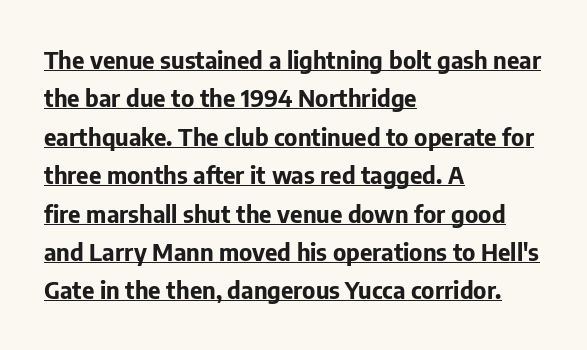
Q: Is the text bold? A: Yes.
Q: Is the text italic (slanted)? A: No, it is upright.
Q: Is the text underlined? A: Yes.
Q: How is the paragraph aligned? A: Left-aligned.
Q: Is the spacing between letters normal or unusually wide? A: Normal.
Q: Is the spacing between lines tight, normal or loose? A: Normal.
